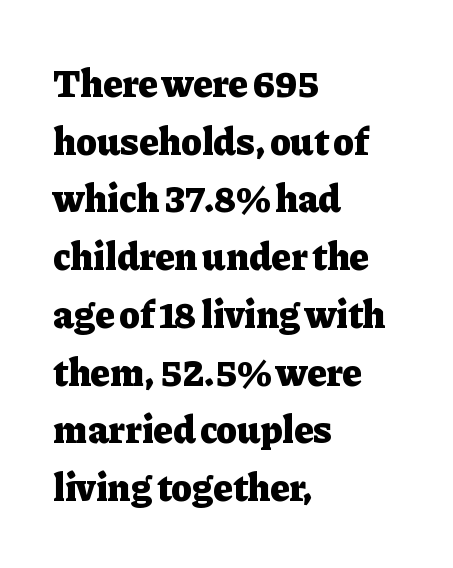
Pretty heavy lettering here — definitely bold. Look at the tracking — it's just the regular setting, nothing added. Every stem runs plumb, perpendicular to the baseline. The rendering uses natural spacing where letterforms have individual widths. Serif or sans? Serif — the stroke terminals have little feet.
